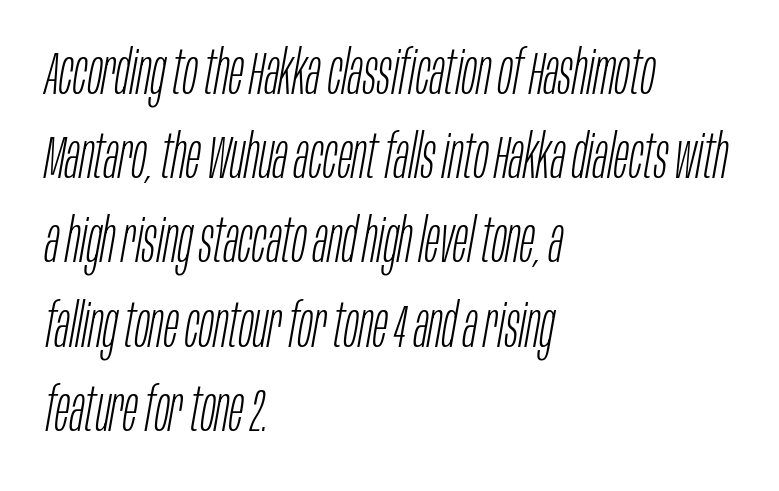
{"italic": "yes", "lean": "right", "slant_degrees": 10, "bold": "no", "weight": "light", "width": "condensed", "stroke_contrast": "low", "x_height": "large", "monospaced": "no", "underline": "no", "align": "left", "line_spacing": "normal", "line_spacing_ratio": 1.38, "letter_spacing": "normal", "letter_spacing_em": 0.0, "glyph_px": 61}
